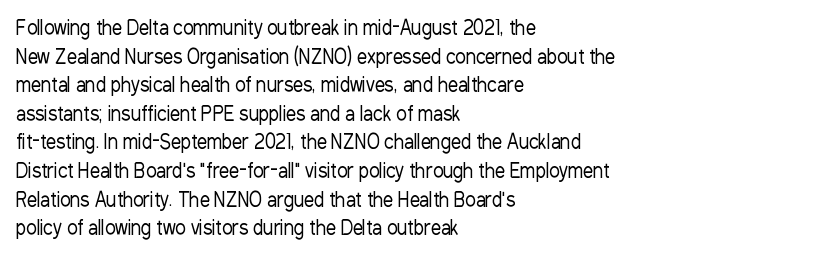
Honestly, the letter spacing is just normal — you wouldn't notice it. Every row of glyphs begins at an identical x-position on the left. The lettering holds an erect, upright posture throughout. A typesetter would call this leading conventional body-copy spacing.
